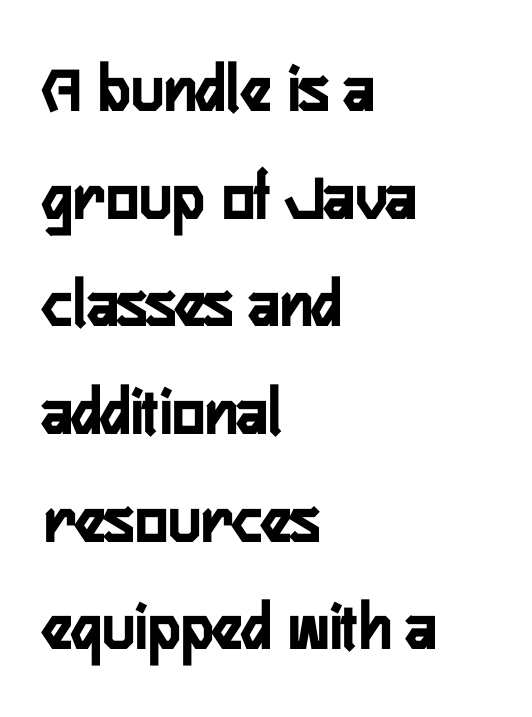
The image shows 69 px condensed sans-serif type, upright; set left-aligned, normal line spacing (1.56x), normal letter spacing, not underlined; low stroke contrast and a medium x-height.
